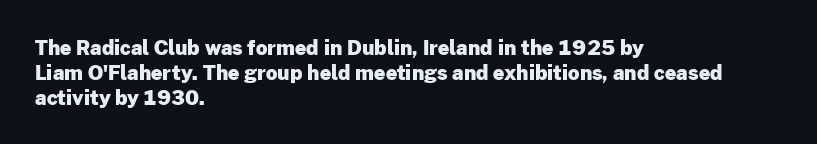
The image shows 20 px bold type, upright; set left-aligned, line spacing 1.24x, normal letter spacing, not underlined.
